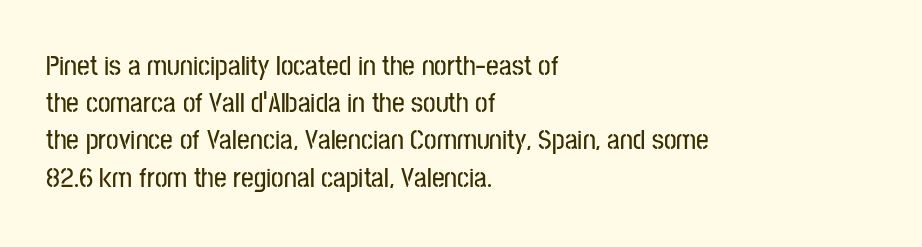
{"serif": "no", "italic": "no", "width": "condensed", "stroke_contrast": "low", "x_height": "medium", "monospaced": "no", "underline": "no", "align": "left", "line_spacing": "normal", "line_spacing_ratio": 1.33, "letter_spacing": "normal", "letter_spacing_em": 0.0, "glyph_px": 28}
